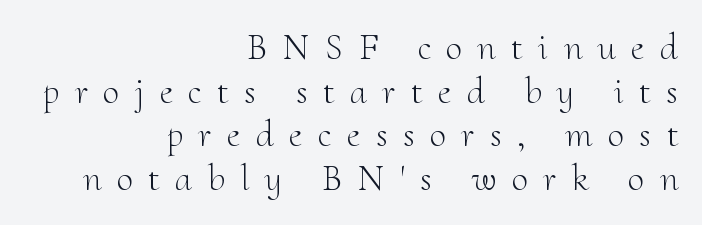
Q: Is the text bold? A: No.
Q: Is the text italic (slanted)? A: No, it is upright.
Q: Is the typeface a serif or a sans-serif typeface? A: Serif.
Q: Is the text underlined? A: No.
Q: How is the paragraph aligned? A: Right-aligned.
Q: Is the spacing between letters normal or unusually wide? A: Unusually wide.
Q: Width (condensed, normal, or wide)? A: Normal.
Q: Stroke contrast? A: Medium.
Q: x-height? A: Small.
Q: Monospaced? A: No.
